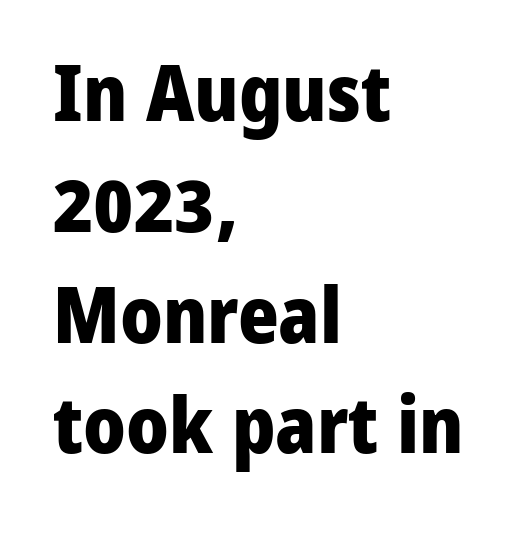
Casual observation: everything's shoved over to the left. Glyph-to-glyph distance matches everyday printed text. Look at the stroke-to-counter ratio: heavy, a bold. Notice how the stems are strictly vertical — no italics here. Words float on clear page, feet unadorned. The vertical gap from one line to the next is medium.
